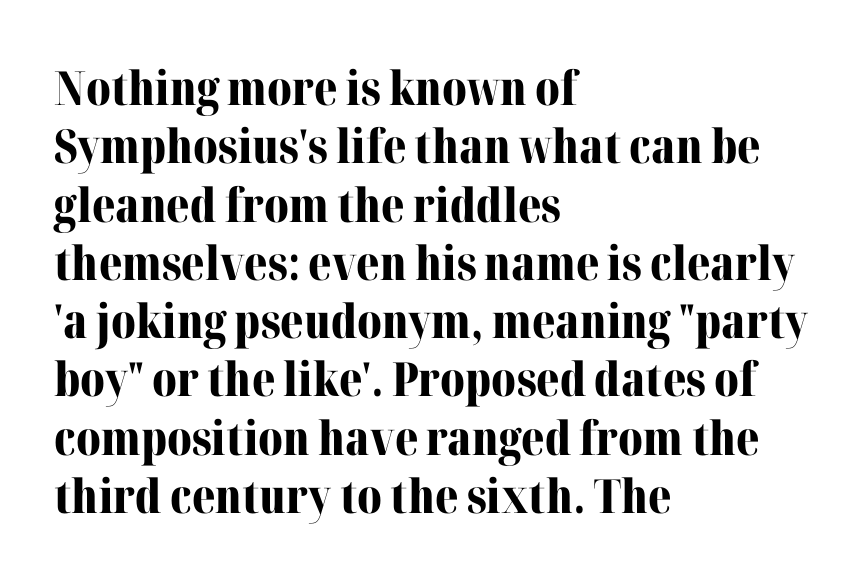
{"serif": "yes", "italic": "no", "bold": "yes", "weight": "bold", "width": "normal", "stroke_contrast": "medium", "x_height": "medium", "monospaced": "no", "underline": "no", "align": "left", "line_spacing_ratio": 1.24, "letter_spacing": "normal", "letter_spacing_em": 0.0, "glyph_px": 47}
